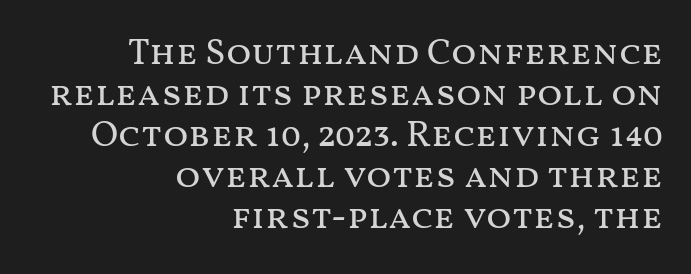
The letters advance in unequal steps, a hallmark of proportional type. A student would call this right alignment; a typographer would say flush right, rag left. Is the type heavy? It reads as light-to-regular instead. Every stem runs plumb, perpendicular to the baseline. Tracking here is standard; glyphs follow each other at the usual distance.
